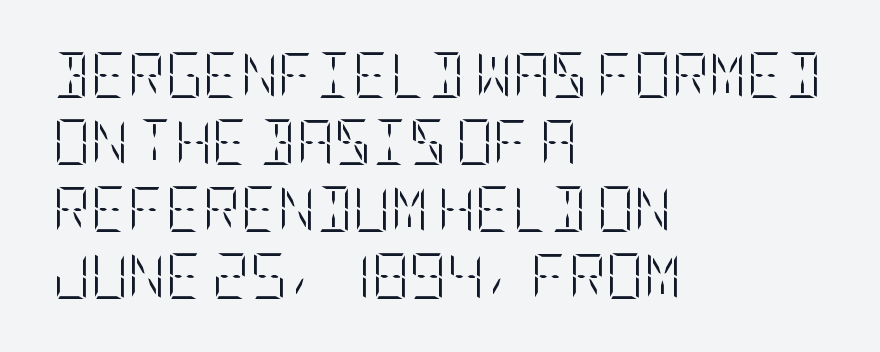
{"italic": "no", "bold": "no", "weight": "light", "width": "condensed", "stroke_contrast": "low", "x_height": "large", "underline": "no", "align": "left", "line_spacing": "normal", "line_spacing_ratio": 1.46, "letter_spacing": "normal", "letter_spacing_em": 0.0, "glyph_px": 46}
